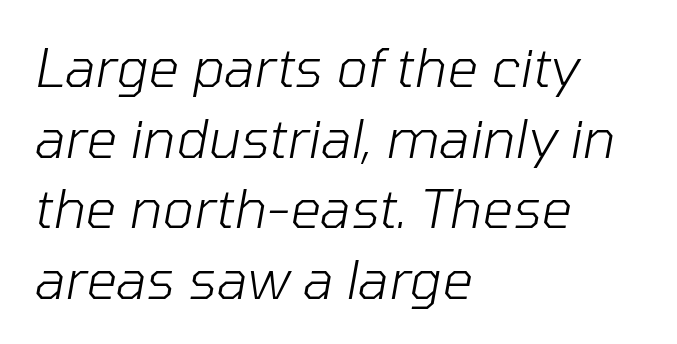
Q: Is the text bold? A: No.
Q: Is the text italic (slanted)? A: Yes, it leans right by about 10 degrees.
Q: Is the text underlined? A: No.
Q: How is the paragraph aligned? A: Left-aligned.
Q: Is the spacing between letters normal or unusually wide? A: Normal.
Q: Is the spacing between lines tight, normal or loose? A: Normal.
Q: Width (condensed, normal, or wide)? A: Normal.
Q: Stroke contrast? A: Low.
Q: x-height? A: Medium.
Q: Monospaced? A: No.
